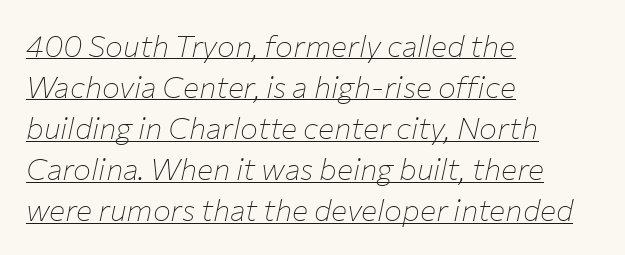
Q: Is the text bold? A: No.
Q: Is the text italic (slanted)? A: Yes, it leans right by about 12 degrees.
Q: Is the text underlined? A: Yes.
Q: How is the paragraph aligned? A: Left-aligned.
Q: Is the spacing between letters normal or unusually wide? A: Normal.
Q: Is the spacing between lines tight, normal or loose? A: Normal.
Q: Width (condensed, normal, or wide)? A: Normal.
Q: Stroke contrast? A: Low.
Q: x-height? A: Medium.
Q: Monospaced? A: No.
